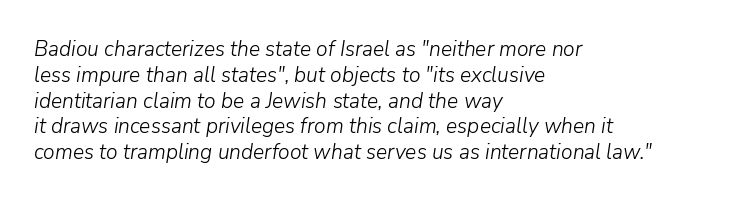
The image shows 21 px text type, italic (leaning right); set left-aligned, line spacing 1.23x, normal letter spacing, not underlined.
